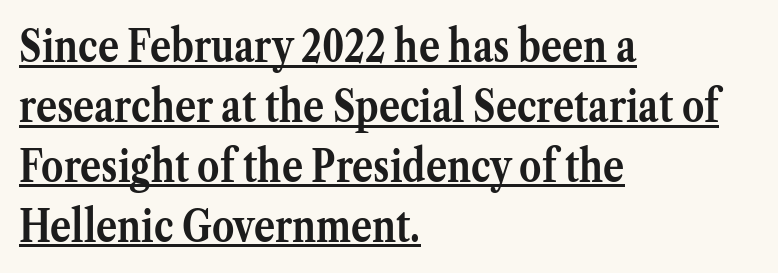
Q: Is the text bold? A: Yes.
Q: Is the text italic (slanted)? A: No, it is upright.
Q: Is the typeface a serif or a sans-serif typeface? A: Serif.
Q: Is the text underlined? A: Yes.
Q: How is the paragraph aligned? A: Left-aligned.
Q: Is the spacing between letters normal or unusually wide? A: Normal.
Q: Is the spacing between lines tight, normal or loose? A: Normal.
Q: Width (condensed, normal, or wide)? A: Normal.
Q: Stroke contrast? A: Medium.
Q: x-height? A: Medium.
Q: Monospaced? A: No.
